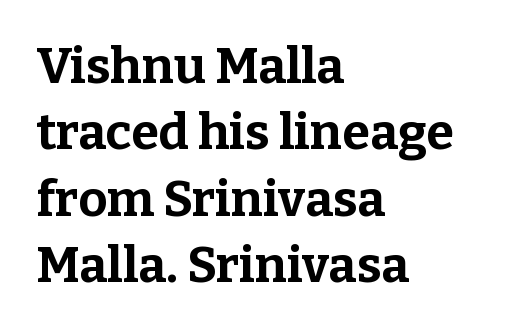
{"serif": "yes", "italic": "no", "bold": "yes", "weight": "bold", "width": "normal", "stroke_contrast": "low", "x_height": "medium", "monospaced": "no", "underline": "no", "align": "left", "line_spacing": "normal", "line_spacing_ratio": 1.33, "letter_spacing": "normal", "letter_spacing_em": 0.0, "glyph_px": 50}
